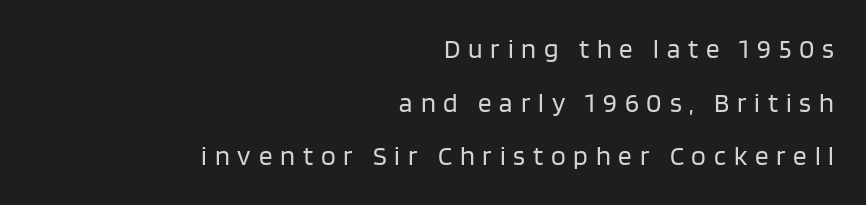
{"italic": "no", "bold": "no", "underline": "no", "align": "right", "line_spacing": "loose", "line_spacing_ratio": 1.99, "letter_spacing": "wide", "letter_spacing_em": 0.29, "glyph_px": 27}
